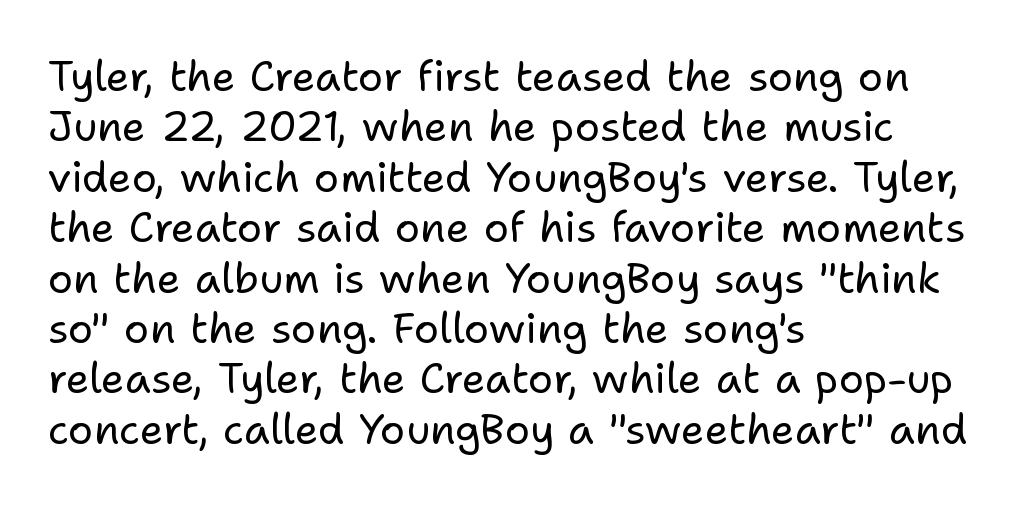
Q: Is the text bold? A: No.
Q: Is the text italic (slanted)? A: No, it is upright.
Q: Is the typeface a serif or a sans-serif typeface? A: Sans-serif.
Q: Is the text underlined? A: No.
Q: How is the paragraph aligned? A: Left-aligned.
Q: Is the spacing between letters normal or unusually wide? A: Normal.
Q: Width (condensed, normal, or wide)? A: Normal.
Q: Stroke contrast? A: Low.
Q: x-height? A: Medium.
Q: Monospaced? A: No.
